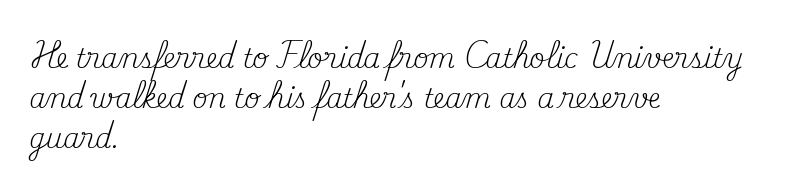
Q: Is the text bold? A: No.
Q: Is the text italic (slanted)? A: Yes.
Q: Is the text underlined? A: No.
Q: How is the paragraph aligned? A: Left-aligned.
Q: Is the spacing between letters normal or unusually wide? A: Normal.
Q: Is the spacing between lines tight, normal or loose? A: Normal.
